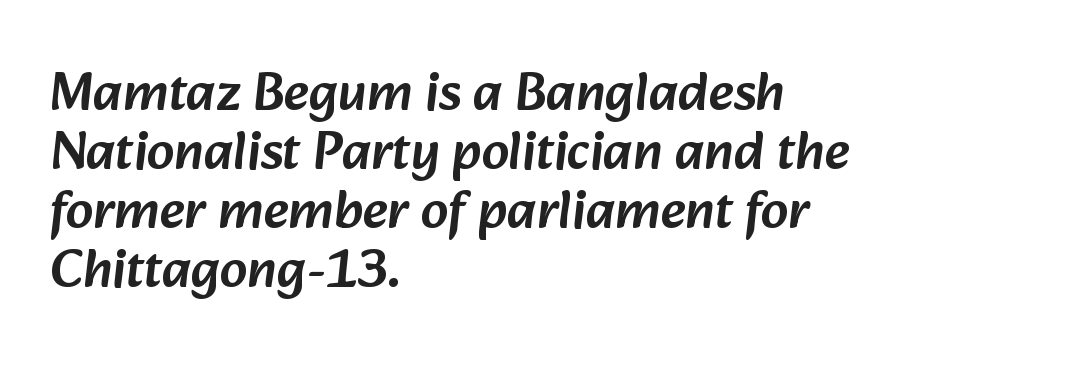
Q: Is the typeface a serif or a sans-serif typeface? A: Sans-serif.
Q: Is the text underlined? A: No.
Q: How is the paragraph aligned? A: Left-aligned.
Q: Is the spacing between letters normal or unusually wide? A: Normal.
Q: Is the spacing between lines tight, normal or loose? A: Tight.
Q: Width (condensed, normal, or wide)? A: Normal.
Q: Stroke contrast? A: Low.
Q: x-height? A: Medium.
Q: Monospaced? A: No.
